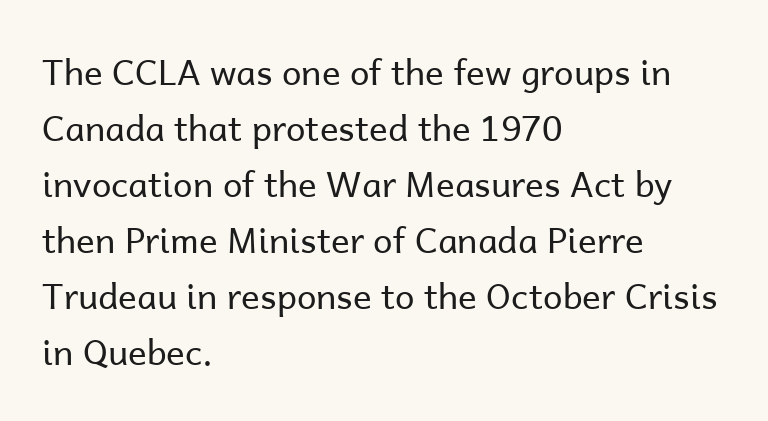
{"serif": "no", "italic": "no", "bold": "no", "weight": "regular", "width": "normal", "stroke_contrast": "low", "x_height": "medium", "monospaced": "no", "underline": "no", "align": "left", "line_spacing": "normal", "line_spacing_ratio": 1.6, "letter_spacing": "normal", "letter_spacing_em": 0.0, "glyph_px": 35}
